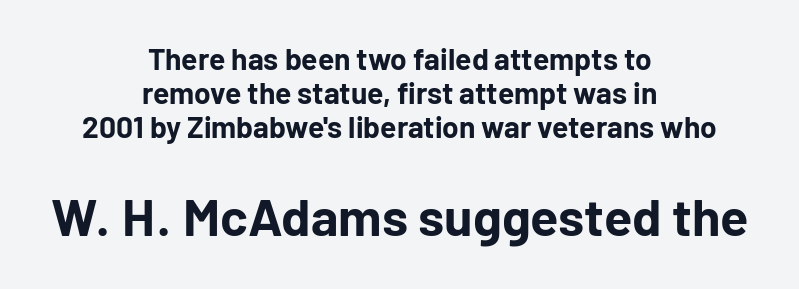
The image shows 52 px bold sans-serif type, upright; set centered, tight line spacing (1.14x), normal letter spacing, not underlined; the second (bottom) block is 1.73x larger; low stroke contrast and a medium x-height.
